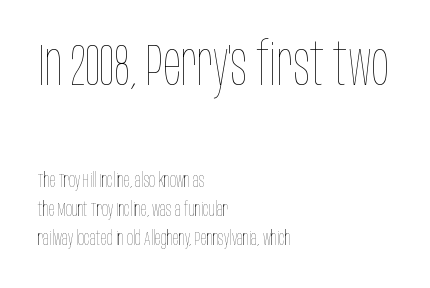
The image shows 59 px thin, condensed type, upright; set left-aligned, normal line spacing (1.45x), normal letter spacing, not underlined; the first (top) block is 2.95x larger; low stroke contrast and a large x-height.
